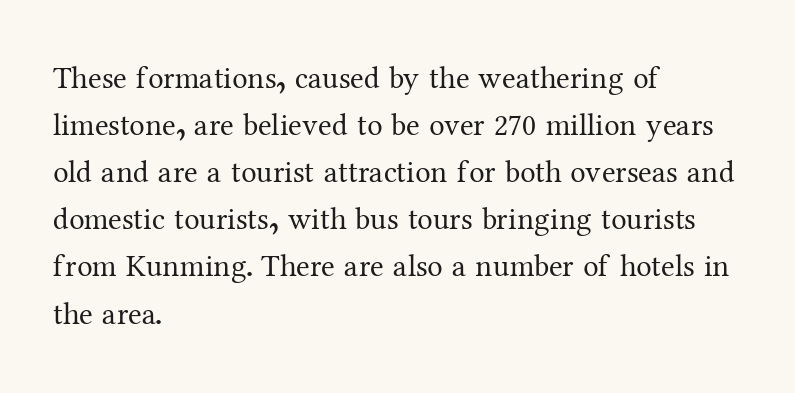
Q: Is the text bold? A: No.
Q: Is the text italic (slanted)? A: No, it is upright.
Q: Is the typeface a serif or a sans-serif typeface? A: Serif.
Q: Is the text underlined? A: No.
Q: How is the paragraph aligned? A: Left-aligned.
Q: Is the spacing between letters normal or unusually wide? A: Normal.
Q: Is the spacing between lines tight, normal or loose? A: Normal.
Q: Width (condensed, normal, or wide)? A: Normal.
Q: Stroke contrast? A: Medium.
Q: x-height? A: Medium.
Q: Monospaced? A: No.
